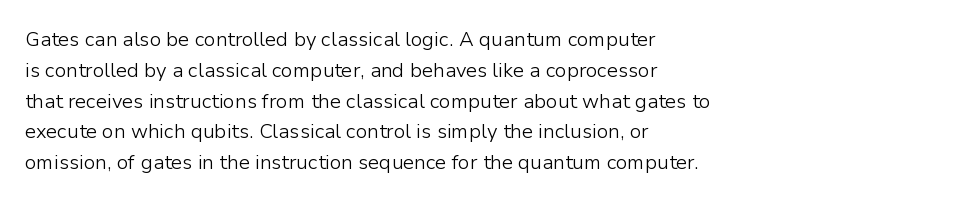
Unmarked baselines from the first word to the last. Between one letter and the next there's only the usual sliver of space. Left-aligned paragraph, ragged on the right. Compared with typical paragraphs, the rows here are spaced about the same. It's the straight-up-and-down kind of type.
